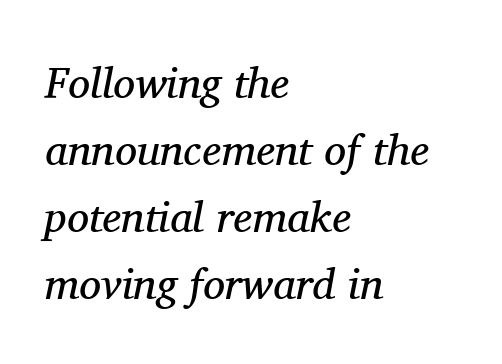
The image shows 44 px regular-weight serif type, italic (leaning right); set left-aligned, normal line spacing (1.52x), normal letter spacing, not underlined; medium stroke contrast and a medium x-height.
